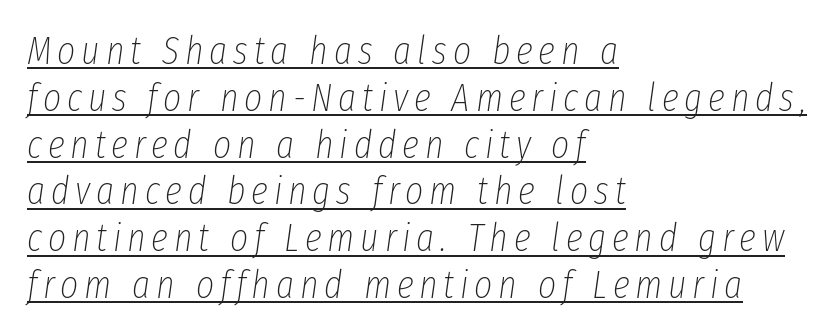
The image shows 39 px thin, condensed type, italic (leaning right); set left-aligned, line spacing 1.2x, underlined; low stroke contrast and a medium x-height.
